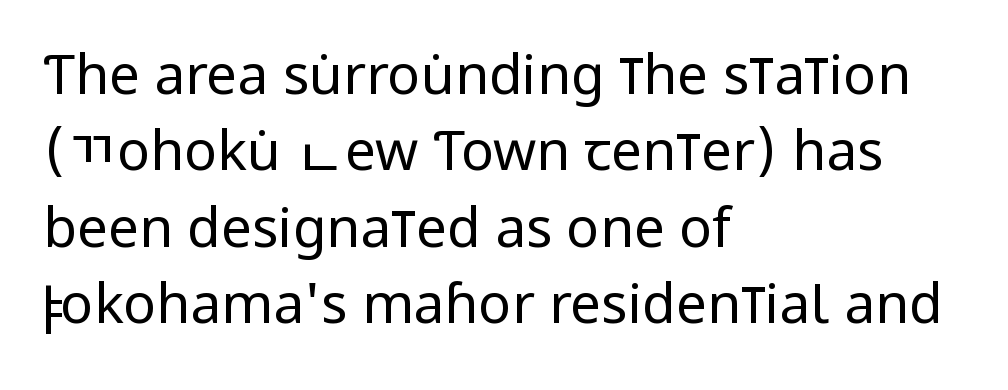
The image shows 55 px regular-weight, condensed sans-serif type, upright; set left-aligned, normal line spacing (1.39x), normal letter spacing, not underlined; low stroke contrast and a large x-height.
